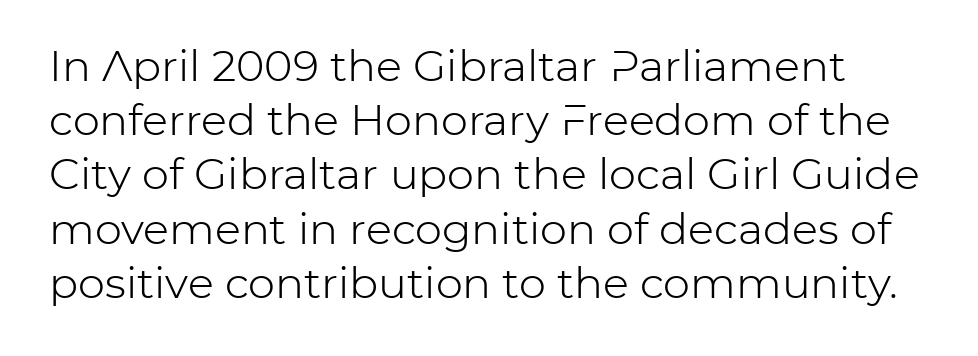
{"serif": "no", "italic": "no", "bold": "no", "weight": "light", "width": "normal", "stroke_contrast": "low", "x_height": "medium", "monospaced": "no", "underline": "no", "line_spacing": "normal", "line_spacing_ratio": 1.26, "letter_spacing": "normal", "letter_spacing_em": 0.0, "glyph_px": 43}
